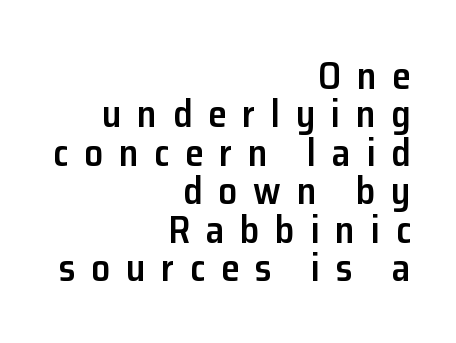
The image shows 38 px semibold sans-serif type, upright; set right-aligned, tight line spacing (1.01x), unusually wide letter spacing (+0.41 em), not underlined; low stroke contrast and a medium x-height.
